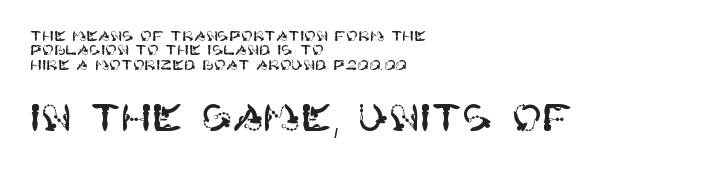
Q: Is the text italic (slanted)? A: No, it is upright.
Q: Is the typeface a serif or a sans-serif typeface? A: Sans-serif.
Q: Is the text underlined? A: No.
Q: How is the paragraph aligned? A: Left-aligned.
Q: Is the spacing between letters normal or unusually wide? A: Normal.
Q: Is the spacing between lines tight, normal or loose? A: Tight.
Q: Which block of text is set in a larger size, the first (top) or the second (bottom)? A: The second (bottom) one.
Q: Width (condensed, normal, or wide)? A: Normal.
Q: Stroke contrast? A: High.
Q: x-height? A: Large.
